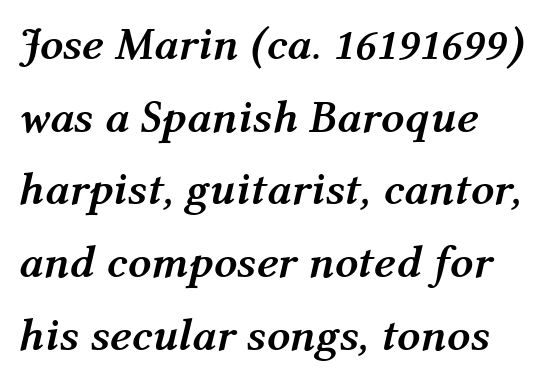
Q: Is the text bold? A: Yes.
Q: Is the text italic (slanted)? A: Yes, it leans right by about 12 degrees.
Q: Is the text underlined? A: No.
Q: How is the paragraph aligned? A: Left-aligned.
Q: Is the spacing between letters normal or unusually wide? A: Normal.
Q: Is the spacing between lines tight, normal or loose? A: Normal.
Q: Width (condensed, normal, or wide)? A: Normal.
Q: Stroke contrast? A: Medium.
Q: x-height? A: Medium.
Q: Monospaced? A: No.
